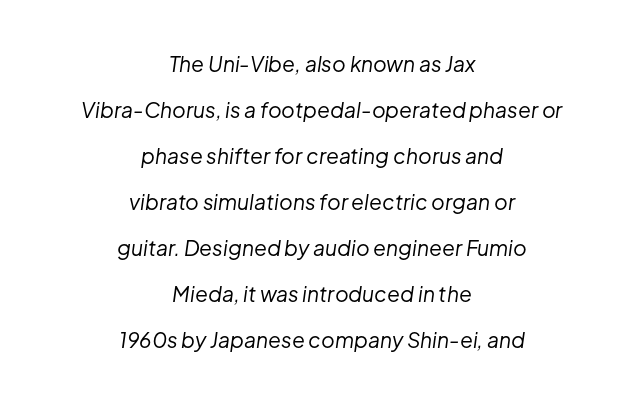
The image shows 21 px text type, italic (leaning right); set centered, loose line spacing (2.19x), normal letter spacing, not underlined.
